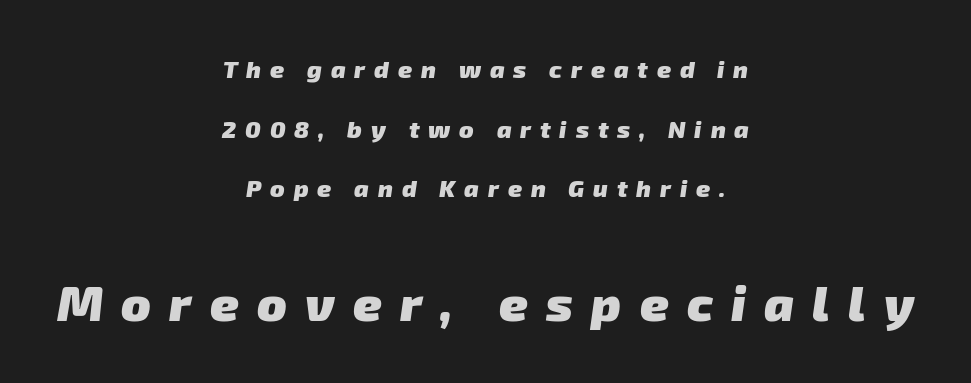
Stroke thickness is high; the sample reads as a true bold. Character widths vary here, with narrow letters taking less room than wide ones. Check where the strokes stop: nothing finishes them off — pure sans. Line starts and ends both wander, symmetrically. Plain, unruled lines of type. The horizontal fit of the characters is loose and conspicuously gappy.
